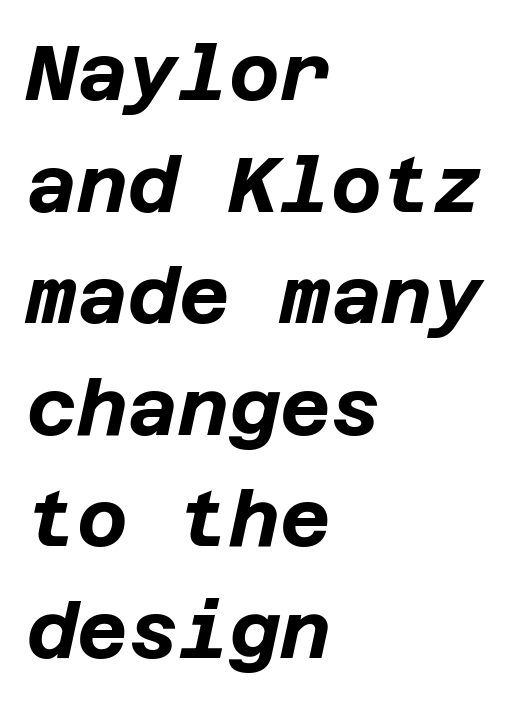
The glyphs are unaccompanied by any horizontal stroke below them. Stroke thickness is high; the sample reads as a true bold. The space between consecutive lines is moderate. Honestly, the letter spacing is just normal — you wouldn't notice it.
